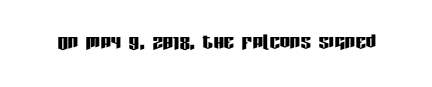
{"italic": "no", "underline": "no", "letter_spacing": "normal", "letter_spacing_em": 0.0, "glyph_px": 26}
